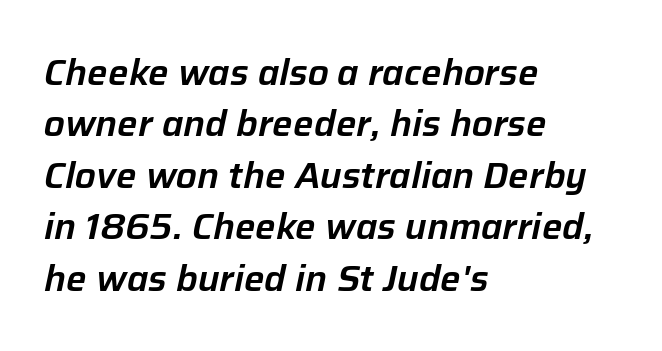
The image shows 36 px text type, italic (leaning right); set left-aligned, normal line spacing (1.43x), normal letter spacing, not underlined; low stroke contrast and a medium x-height.
